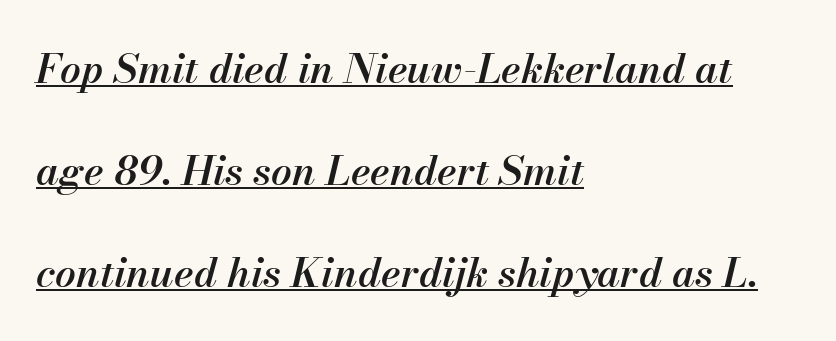
The image shows 41 px semibold type, italic (leaning right); set left-aligned, loose line spacing (2.49x), normal letter spacing, underlined; medium stroke contrast and a small x-height.
